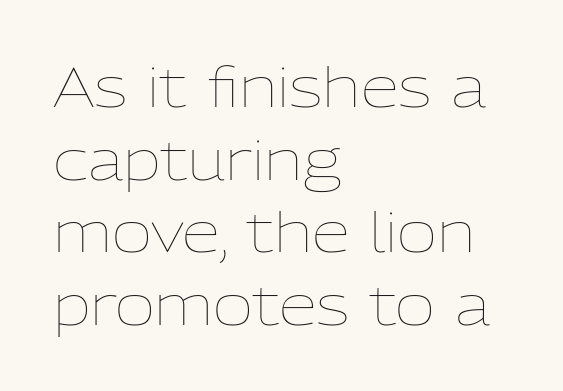
Q: Is the text bold? A: No.
Q: Is the text italic (slanted)? A: No, it is upright.
Q: Is the text underlined? A: No.
Q: How is the paragraph aligned? A: Left-aligned.
Q: Is the spacing between letters normal or unusually wide? A: Normal.
Q: Is the spacing between lines tight, normal or loose? A: Normal.
Q: Width (condensed, normal, or wide)? A: Normal.
Q: Stroke contrast? A: Low.
Q: x-height? A: Medium.
Q: Monospaced? A: No.
